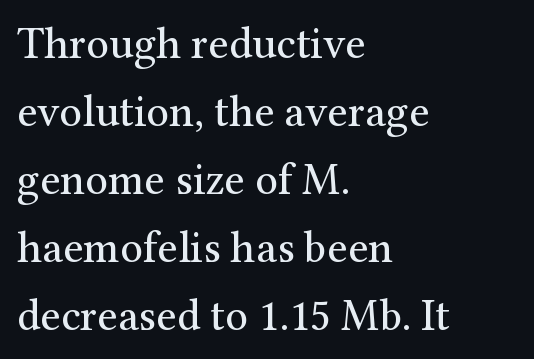
Q: Is the text bold? A: No.
Q: Is the text italic (slanted)? A: No, it is upright.
Q: Is the typeface a serif or a sans-serif typeface? A: Serif.
Q: Is the text underlined? A: No.
Q: How is the paragraph aligned? A: Left-aligned.
Q: Is the spacing between letters normal or unusually wide? A: Normal.
Q: Is the spacing between lines tight, normal or loose? A: Normal.
Q: Width (condensed, normal, or wide)? A: Normal.
Q: Stroke contrast? A: Medium.
Q: x-height? A: Medium.
Q: Monospaced? A: No.
